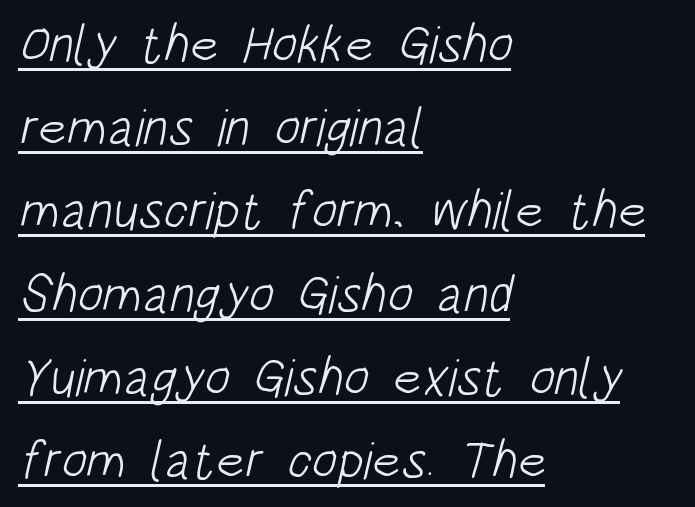
Character widths vary here, with narrow letters taking less room than wide ones. A baseline rule has been typeset under these characters. A student would call this left alignment; a typographer would say flush left, rag right. Inter-character spacing is left at the font's built-in metrics. Vertically, the passage feels balanced, rows spaced as you'd expect.
